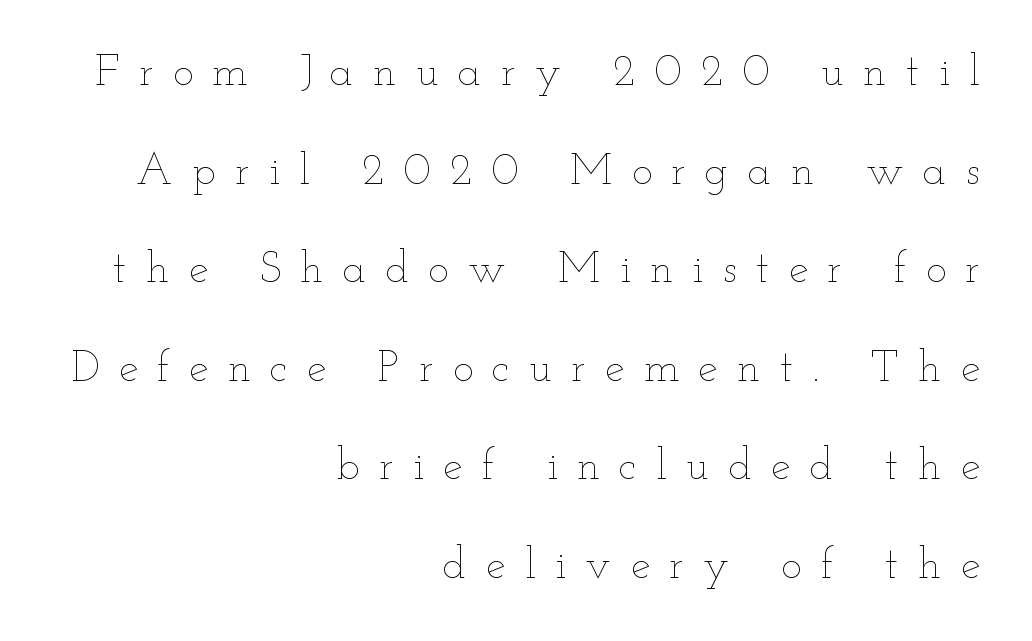
The image shows 44 px thin, wide type, upright; set right-aligned, loose line spacing (2.24x), unusually wide letter spacing (+0.44 em), not underlined; low stroke contrast and a small x-height.
